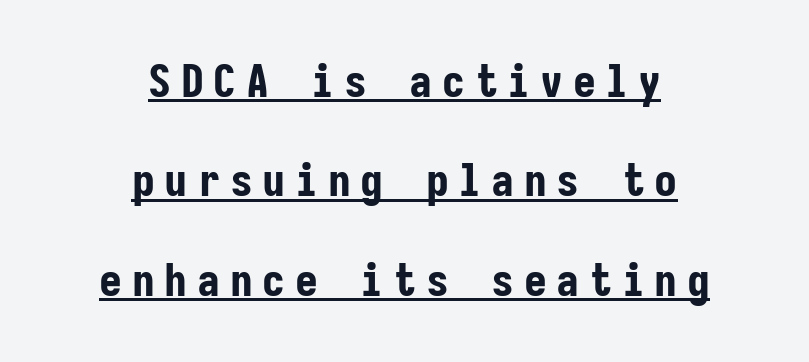
Honestly, the rows look like they've been pulled way apart. Think of a typewriter: that constant character pitch is what you see here. Compared with undecorated copy, this sample adds a rule below the words. Heft: maximum for text — a bold. Spacing between characters has been opened up far beyond the box default. Typographically, this falls in the sans-serif category.
